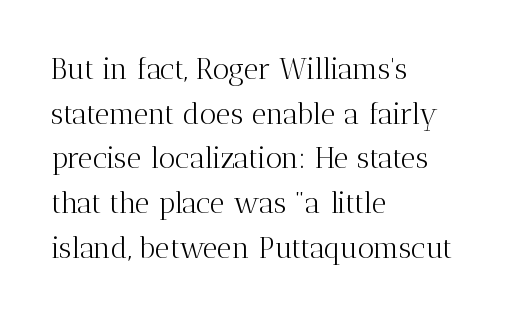
Q: Is the text bold? A: No.
Q: Is the text italic (slanted)? A: No, it is upright.
Q: Is the typeface a serif or a sans-serif typeface? A: Serif.
Q: Is the text underlined? A: No.
Q: How is the paragraph aligned? A: Left-aligned.
Q: Is the spacing between letters normal or unusually wide? A: Normal.
Q: Is the spacing between lines tight, normal or loose? A: Normal.
Q: Width (condensed, normal, or wide)? A: Normal.
Q: Stroke contrast? A: Medium.
Q: x-height? A: Medium.
Q: Monospaced? A: No.
